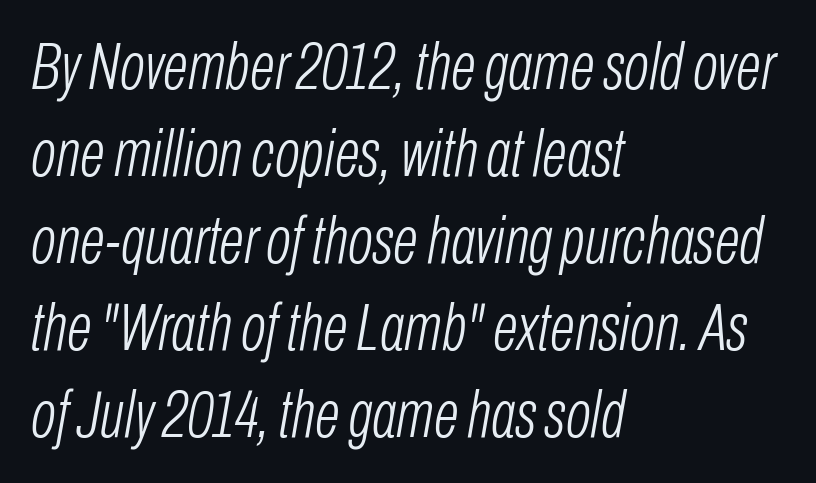
The image shows 66 px light, condensed type, italic (leaning right); set left-aligned, normal line spacing (1.32x), normal letter spacing, not underlined; low stroke contrast and a medium x-height.
